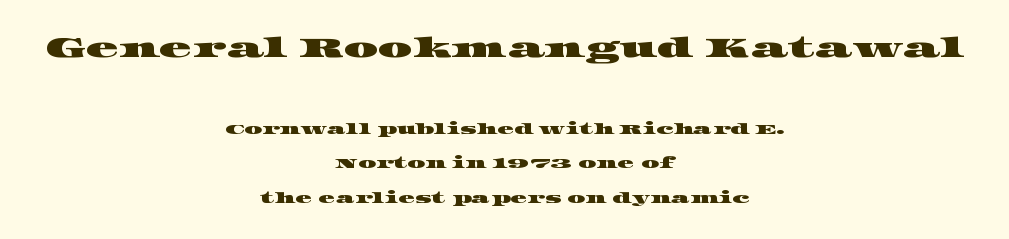
{"underline": "no", "align": "center", "line_spacing": "loose", "line_spacing_ratio": 2.48, "letter_spacing": "normal", "letter_spacing_em": 0.0, "larger_block": "first", "size_ratio": 1.93, "glyph_px": 27}
